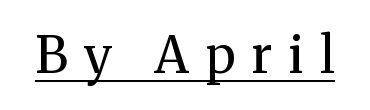
{"serif": "yes", "italic": "no", "bold": "no", "weight": "regular", "width": "normal", "stroke_contrast": "medium", "x_height": "medium", "monospaced": "no", "underline": "yes", "letter_spacing": "wide", "letter_spacing_em": 0.33, "glyph_px": 50}
